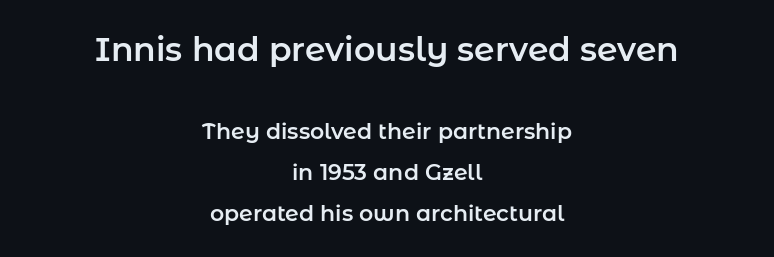
Q: Is the text italic (slanted)? A: No, it is upright.
Q: Is the typeface a serif or a sans-serif typeface? A: Sans-serif.
Q: Is the text underlined? A: No.
Q: How is the paragraph aligned? A: Centered.
Q: Is the spacing between letters normal or unusually wide? A: Normal.
Q: Which block of text is set in a larger size, the first (top) or the second (bottom)? A: The first (top) one.
Q: Width (condensed, normal, or wide)? A: Normal.
Q: Stroke contrast? A: Low.
Q: x-height? A: Medium.
Q: Monospaced? A: No.
